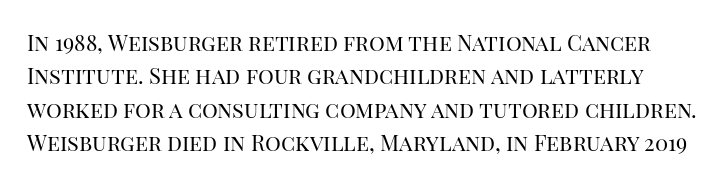
{"italic": "no", "bold": "no", "underline": "no", "line_spacing": "normal", "line_spacing_ratio": 1.52, "letter_spacing": "normal", "letter_spacing_em": 0.0, "glyph_px": 22}
